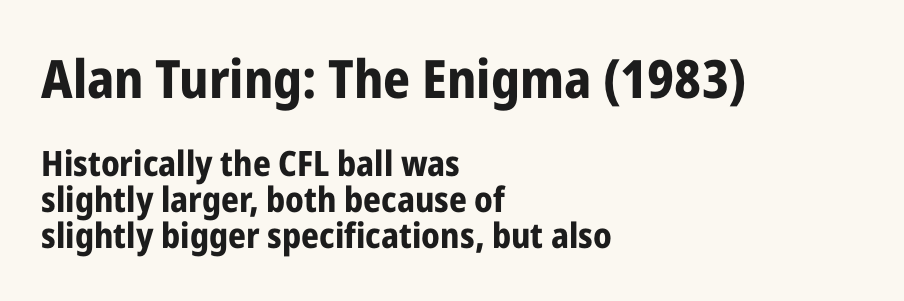
The image shows 53 px bold, condensed sans-serif type, upright; set left-aligned, tight line spacing (1.03x), normal letter spacing, not underlined; the first (top) block is 1.51x larger; low stroke contrast and a medium x-height.
